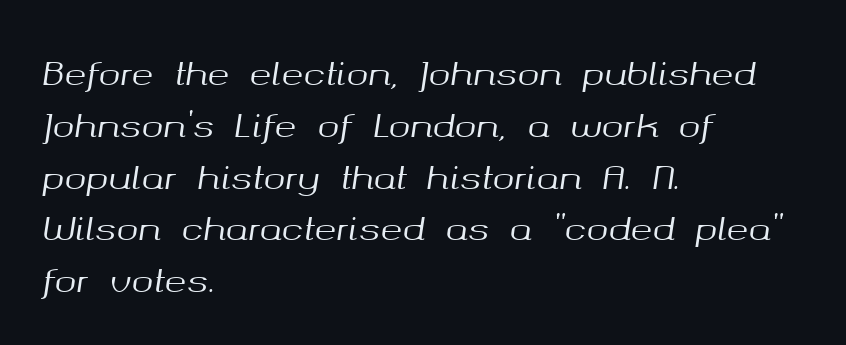
The image shows 33 px text type, italic (leaning right); set left-aligned, normal line spacing (1.57x), normal letter spacing, not underlined; medium stroke contrast and a medium x-height.
